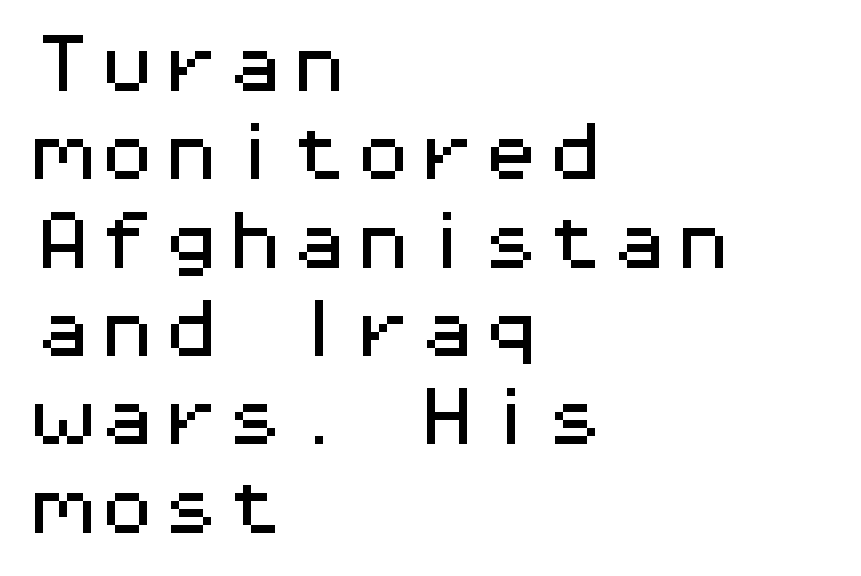
{"serif": "no", "italic": "no", "width": "wide", "stroke_contrast": "medium", "x_height": "medium", "monospaced": "yes", "underline": "no", "align": "left", "line_spacing": "normal", "line_spacing_ratio": 1.38, "letter_spacing": "normal", "letter_spacing_em": 0.0, "glyph_px": 64}
